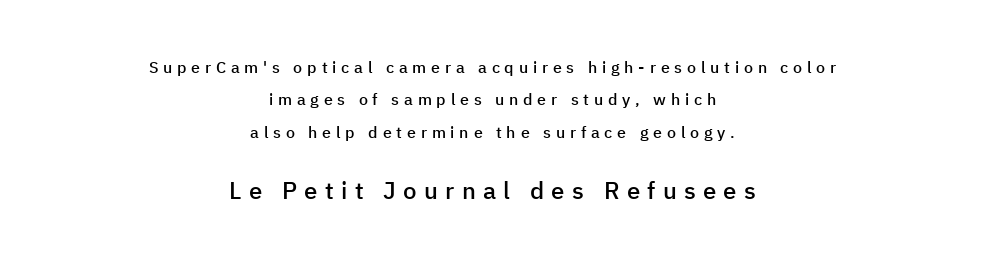
The image shows 24 px text type, upright; set centered, loose line spacing (2.03x), unusually wide letter spacing (+0.3 em), not underlined; the second (bottom) block is 1.5x larger.
